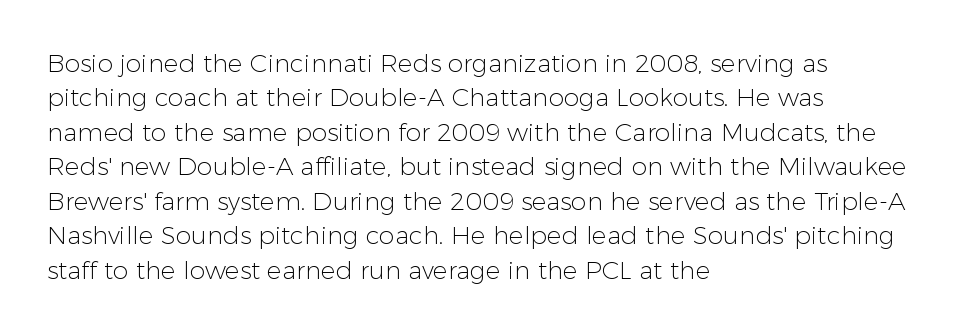
The image shows 25 px text type, upright; set left-aligned, normal line spacing (1.38x), normal letter spacing, not underlined.
